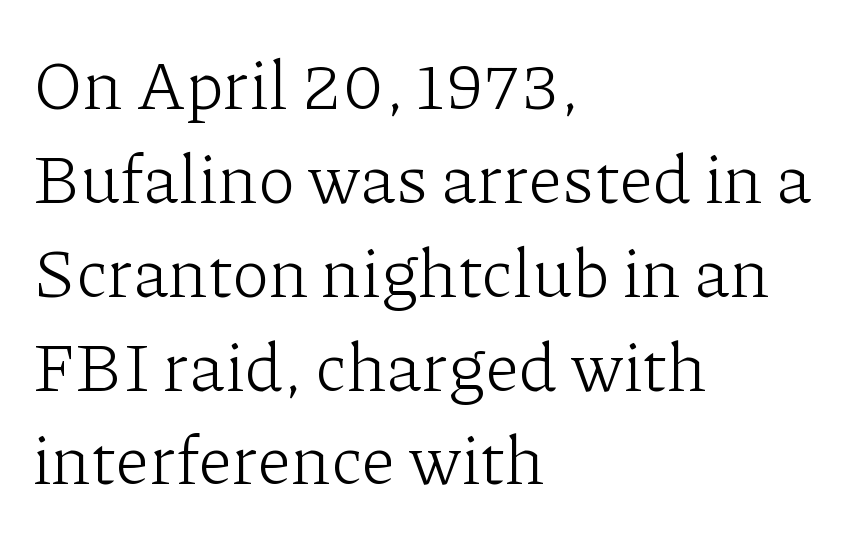
Each new line begins a customary step beneath the previous one. The letters stand upright; this is a roman face. The passage shown is typed in a proportional face where columns would drift. You could call the tracking neutral — neither tight nor loose. The letterforms sit at book weight or below.
